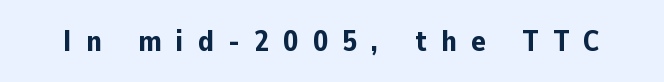
Q: Is the text bold? A: Yes.
Q: Is the text italic (slanted)? A: No, it is upright.
Q: Is the typeface a serif or a sans-serif typeface? A: Sans-serif.
Q: Is the text underlined? A: No.
Q: Is the spacing between letters normal or unusually wide? A: Unusually wide.
Q: Width (condensed, normal, or wide)? A: Normal.
Q: Stroke contrast? A: Low.
Q: x-height? A: Medium.
Q: Monospaced? A: No.
